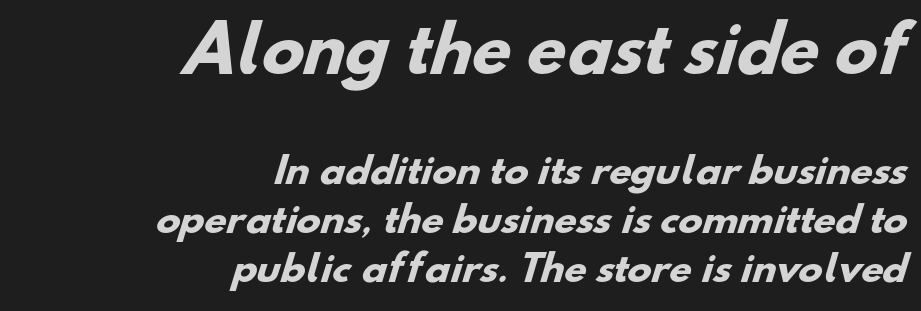
Look at the stroke-to-counter ratio: heavy, a bold. Normally led — the rows are evenly, conventionally spaced. The glyphs are unaccompanied by any horizontal stroke below them. Line ends are locked; line starts wander.
